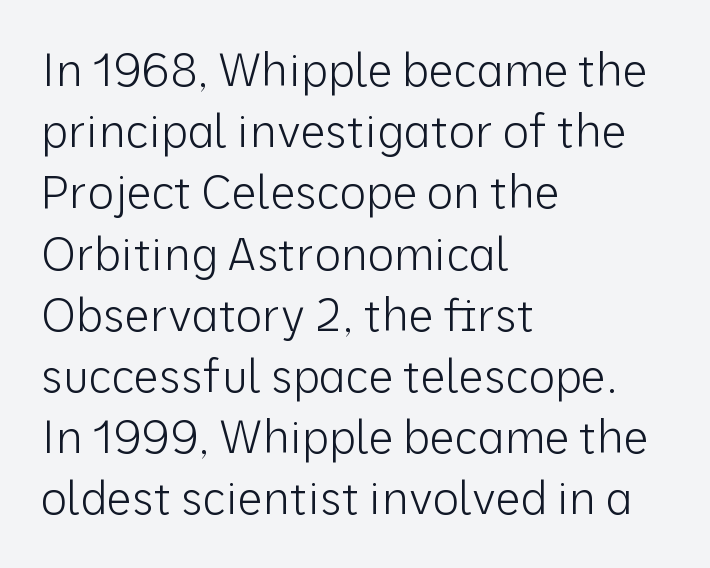
The image shows 45 px light sans-serif type, upright; set left-aligned, normal line spacing (1.36x), normal letter spacing, not underlined; low stroke contrast and a medium x-height.
